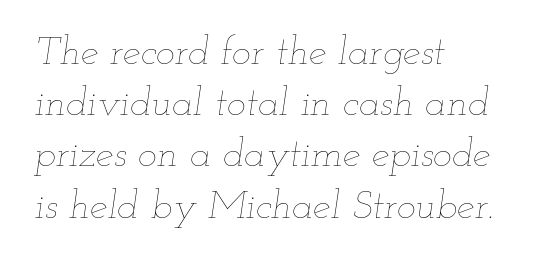
Q: Is the text bold? A: No.
Q: Is the text italic (slanted)? A: Yes, it leans right by about 12 degrees.
Q: Is the text underlined? A: No.
Q: How is the paragraph aligned? A: Left-aligned.
Q: Is the spacing between letters normal or unusually wide? A: Normal.
Q: Is the spacing between lines tight, normal or loose? A: Normal.
Q: Width (condensed, normal, or wide)? A: Wide.
Q: Stroke contrast? A: Low.
Q: x-height? A: Small.
Q: Monospaced? A: No.
